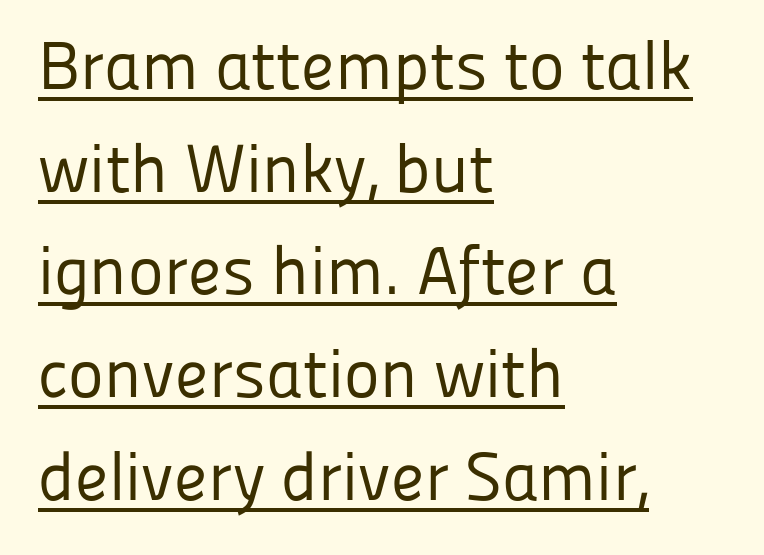
Each word holds together tightly as a unit, with standard inter-letter gaps. In terms of posture, this sample is upright. Compared with undecorated copy, this sample adds a rule below the words. The font sits on the lighter half of the weight spectrum, regular included.
